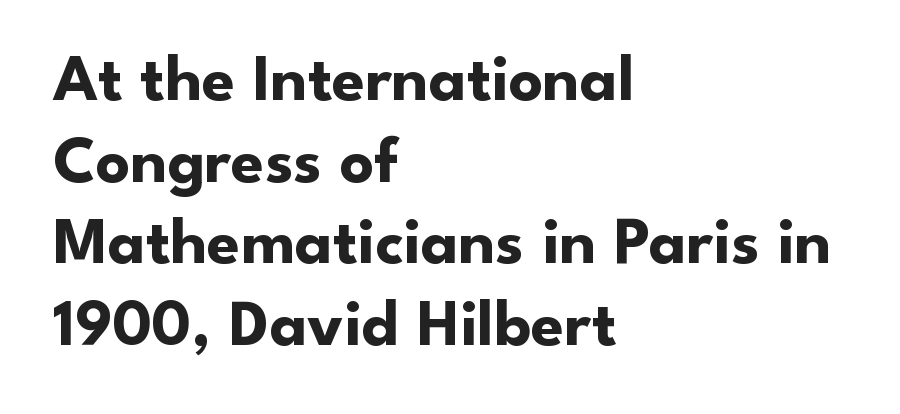
The image shows 67 px bold sans-serif type, upright; set left-aligned, line spacing 1.22x, normal letter spacing, not underlined; low stroke contrast and a small x-height.
